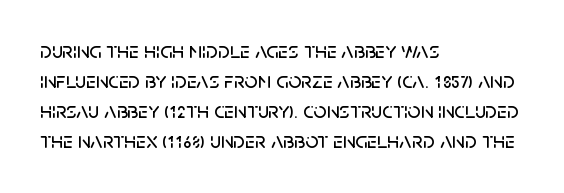
{"italic": "no", "underline": "no", "align": "left", "line_spacing": "normal", "line_spacing_ratio": 1.31, "letter_spacing": "normal", "letter_spacing_em": 0.0, "glyph_px": 23}
